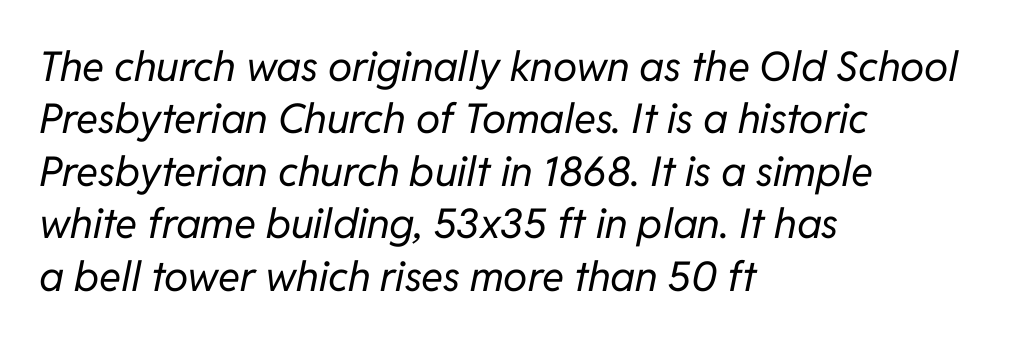
Q: Is the text bold? A: No.
Q: Is the text italic (slanted)? A: Yes, it leans right by about 11 degrees.
Q: Is the text underlined? A: No.
Q: How is the paragraph aligned? A: Left-aligned.
Q: Is the spacing between letters normal or unusually wide? A: Normal.
Q: Is the spacing between lines tight, normal or loose? A: Normal.
Q: Width (condensed, normal, or wide)? A: Normal.
Q: Stroke contrast? A: Low.
Q: x-height? A: Medium.
Q: Monospaced? A: No.
